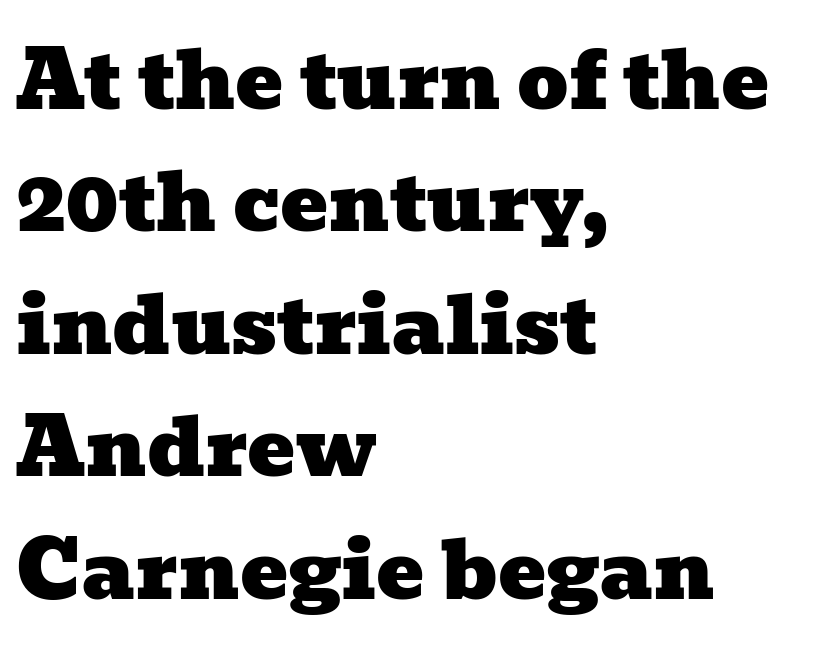
The image shows 80 px wide serif type; set left-aligned, normal line spacing (1.53x), normal letter spacing, not underlined; low stroke contrast and a medium x-height.
